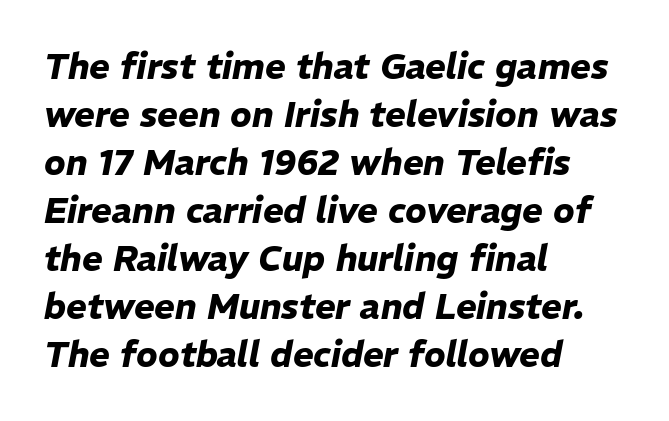
{"italic": "yes", "lean": "right", "slant_degrees": 11, "bold": "yes", "weight": "heavy", "width": "normal", "stroke_contrast": "low", "x_height": "medium", "monospaced": "no", "underline": "no", "align": "left", "line_spacing": "normal", "line_spacing_ratio": 1.37, "letter_spacing": "normal", "letter_spacing_em": 0.0, "glyph_px": 35}
